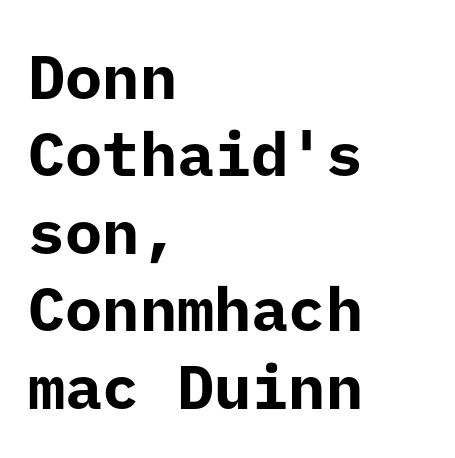
{"serif": "no", "italic": "no", "bold": "yes", "weight": "bold", "width": "normal", "stroke_contrast": "low", "x_height": "medium", "underline": "no", "align": "left", "line_spacing": "normal", "line_spacing_ratio": 1.25, "letter_spacing": "normal", "letter_spacing_em": 0.0, "glyph_px": 62}
